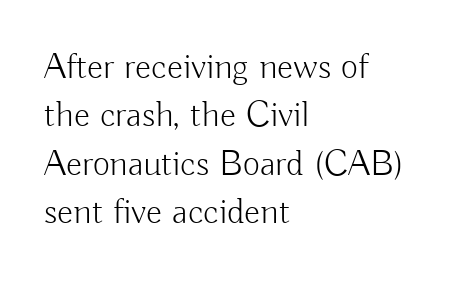
{"serif": "no", "italic": "no", "bold": "no", "weight": "light", "width": "normal", "stroke_contrast": "low", "x_height": "small", "monospaced": "no", "underline": "no", "align": "left", "line_spacing": "normal", "line_spacing_ratio": 1.31, "letter_spacing": "normal", "letter_spacing_em": 0.0, "glyph_px": 37}
